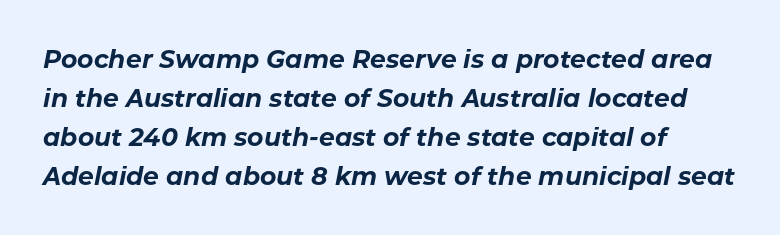
Q: Is the text bold? A: Yes.
Q: Is the text italic (slanted)? A: Yes, it leans right by about 11 degrees.
Q: Is the text underlined? A: No.
Q: How is the paragraph aligned? A: Left-aligned.
Q: Is the spacing between letters normal or unusually wide? A: Normal.
Q: Is the spacing between lines tight, normal or loose? A: Normal.
